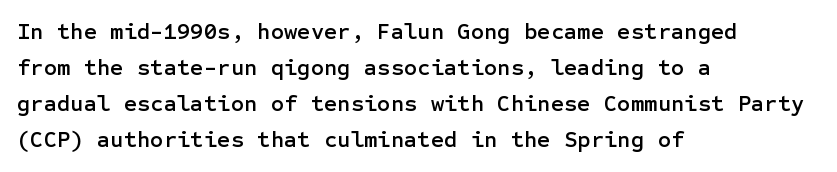
{"italic": "no", "underline": "no", "align": "left", "line_spacing": "normal", "line_spacing_ratio": 1.57, "letter_spacing": "normal", "letter_spacing_em": 0.0, "glyph_px": 23}
